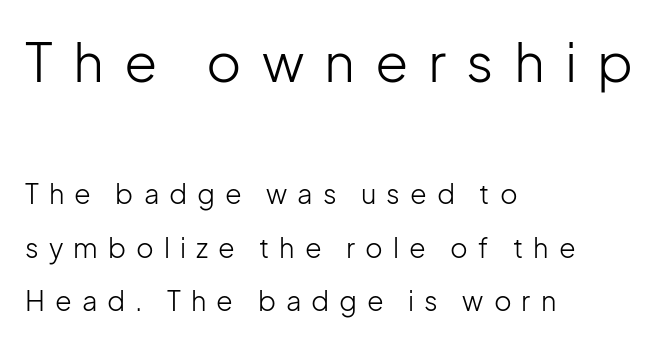
The image shows 54 px light sans-serif type, upright; set left-aligned, loose line spacing (1.98x), unusually wide letter spacing (+0.37 em), not underlined; the first (top) block is 2.0x larger; low stroke contrast and a medium x-height.
